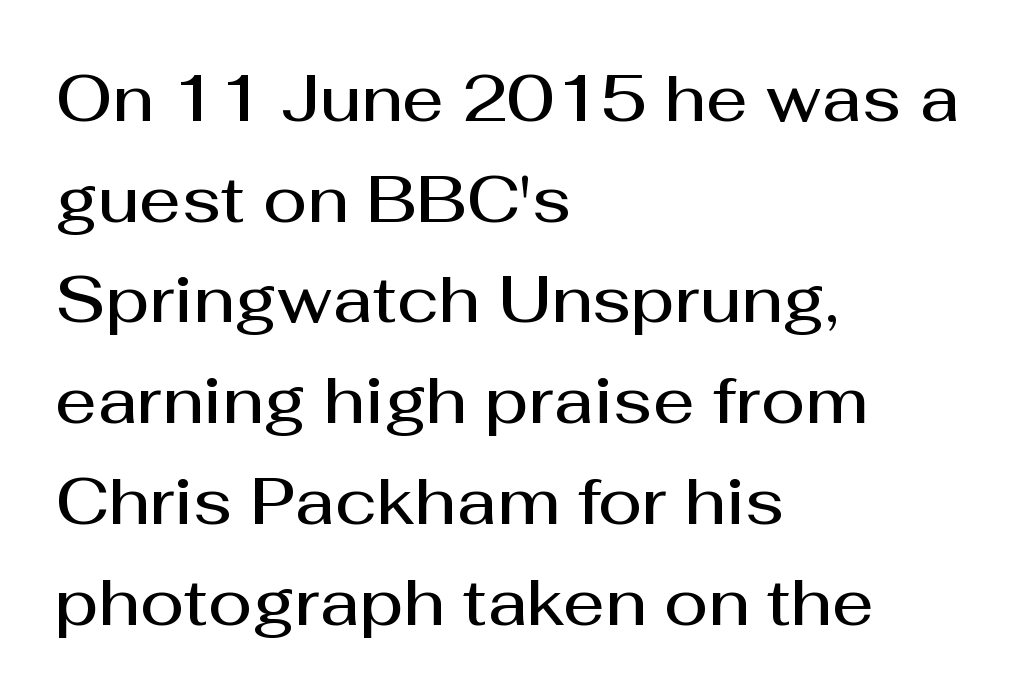
{"serif": "no", "italic": "no", "bold": "semi", "weight": "semibold", "width": "normal", "stroke_contrast": "medium", "x_height": "medium", "monospaced": "no", "underline": "no", "align": "left", "line_spacing": "normal", "line_spacing_ratio": 1.55, "letter_spacing": "normal", "letter_spacing_em": 0.0, "glyph_px": 65}
